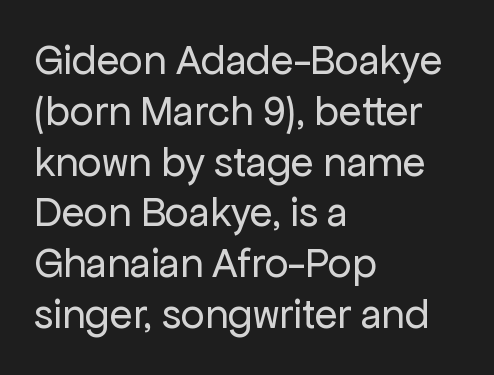
{"serif": "no", "italic": "no", "bold": "no", "weight": "regular", "width": "normal", "stroke_contrast": "low", "x_height": "medium", "monospaced": "no", "underline": "no", "align": "left", "line_spacing_ratio": 1.21, "letter_spacing": "normal", "letter_spacing_em": 0.0, "glyph_px": 42}
